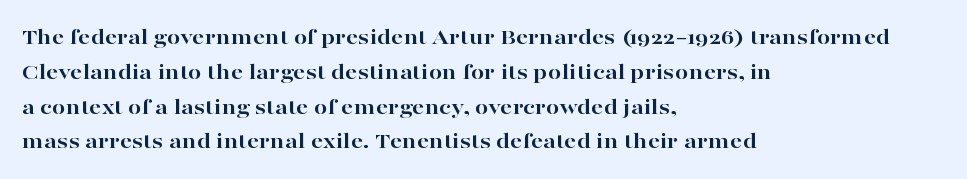
Q: Is the text bold? A: Yes.
Q: Is the text italic (slanted)? A: No, it is upright.
Q: Is the text underlined? A: No.
Q: How is the paragraph aligned? A: Left-aligned.
Q: Is the spacing between letters normal or unusually wide? A: Normal.
Q: Is the spacing between lines tight, normal or loose? A: Normal.
